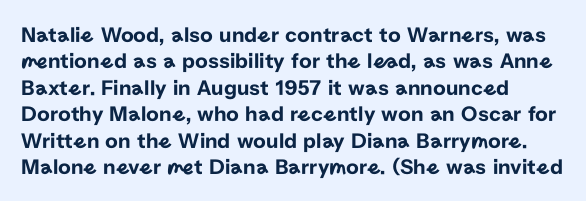
The image shows 22 px text type, upright; set left-aligned, line spacing 1.2x, normal letter spacing, not underlined.
